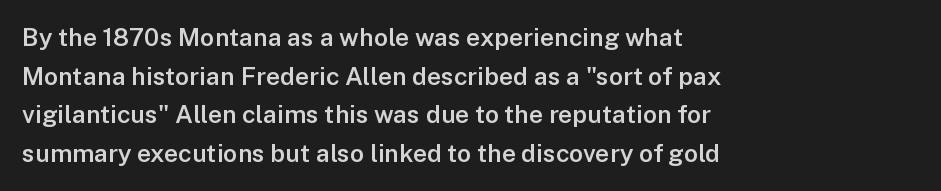
The image shows 25 px text type, upright; set left-aligned, normal line spacing (1.55x), normal letter spacing, not underlined.
